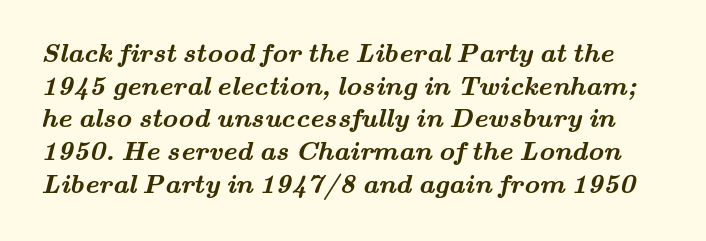
The image shows 27 px bold type; set line spacing 1.21x, normal letter spacing, not underlined.
